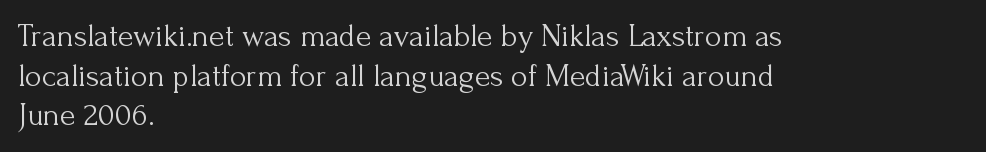
{"serif": "yes", "italic": "no", "bold": "no", "weight": "light", "width": "normal", "stroke_contrast": "medium", "x_height": "small", "monospaced": "no", "underline": "no", "align": "left", "line_spacing_ratio": 1.24, "letter_spacing": "normal", "letter_spacing_em": 0.0, "glyph_px": 32}
